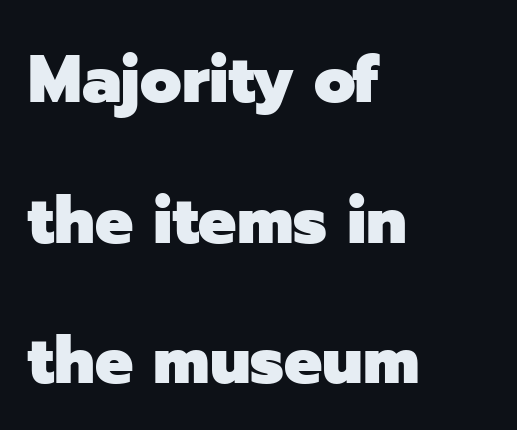
Lines of text with bare space underneath. What stands out about the letter spacing? Nothing — it is the standard amount. Set as a true bold cut, around the 700 mark. Spacing verdict: proportional, widths tailored to each character.
